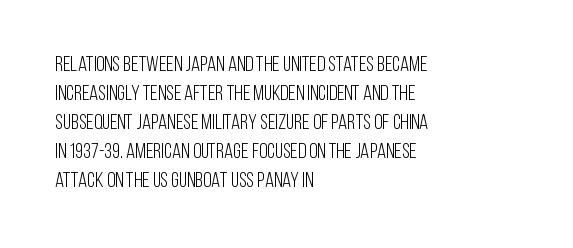
Letters rest on an invisible, unmarked baseline. Heaviness? Minimal to ordinary, like unemphasized prose. The rendering anchors every line to the left-hand side. The line-height multiplier appears to be the usual default.
